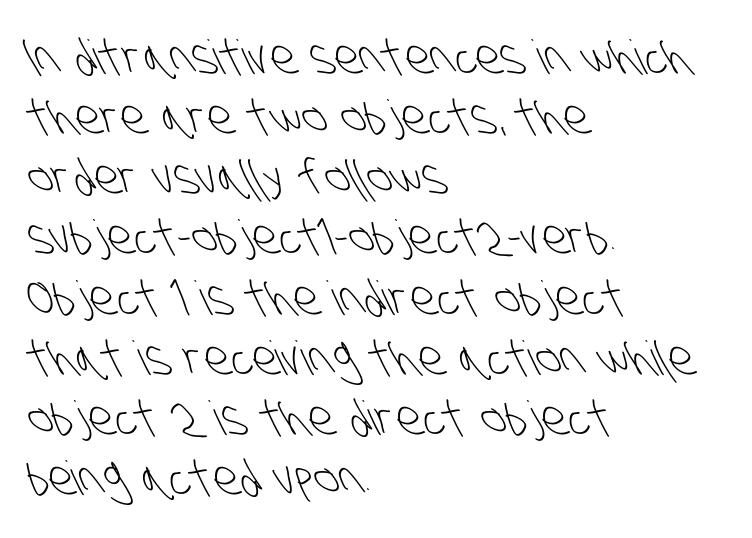
The image shows 47 px light, condensed sans-serif type; set left-aligned, normal line spacing (1.28x), normal letter spacing, not underlined; low stroke contrast and a large x-height.
